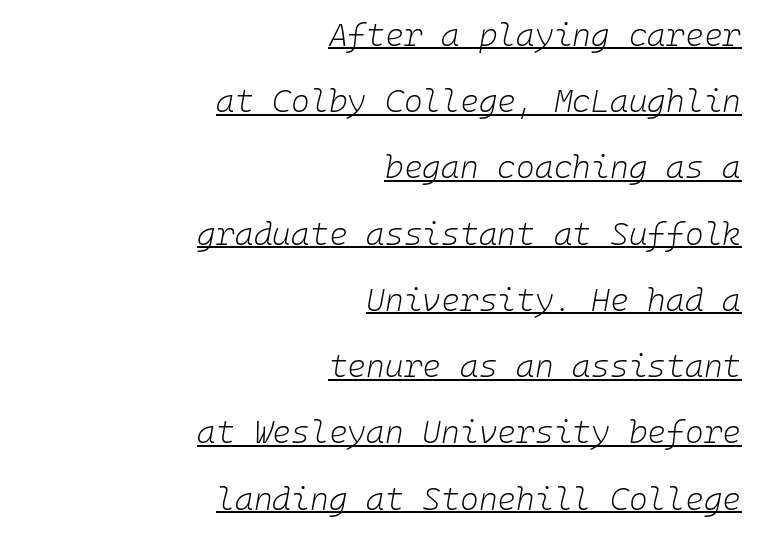
Q: Is the text bold? A: No.
Q: Is the text italic (slanted)? A: Yes, it leans right by about 10 degrees.
Q: Is the text underlined? A: Yes.
Q: How is the paragraph aligned? A: Right-aligned.
Q: Is the spacing between letters normal or unusually wide? A: Normal.
Q: Is the spacing between lines tight, normal or loose? A: Loose.
Q: Width (condensed, normal, or wide)? A: Normal.
Q: Stroke contrast? A: Low.
Q: x-height? A: Medium.
